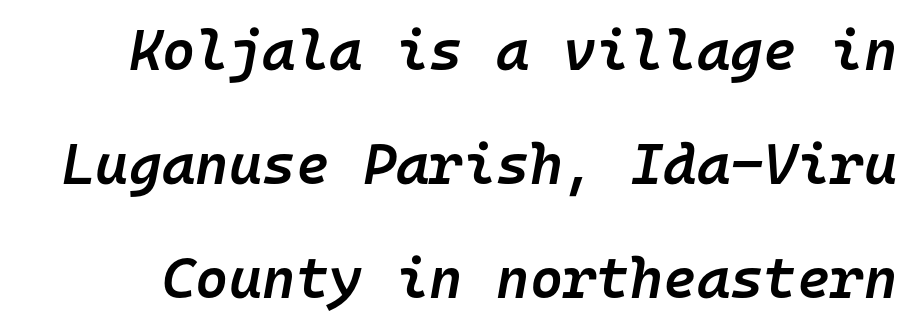
The image shows 57 px semibold type, italic (leaning right), monospaced; set loose line spacing (2.0x), normal letter spacing, not underlined; low stroke contrast and a medium x-height.
